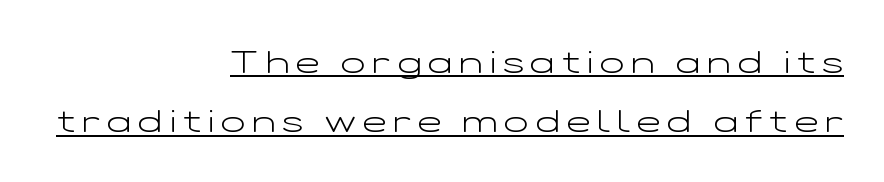
This is not heavy type; no bold has been used. The rendered words wear a rule along their underside. In terms of posture, this sample is upright. The rendering shows plain stroke endings on the letterforms — a sans-serif design. The horizontal fit of the characters is loose and conspicuously gappy. The face used here is proportionally spaced, like ordinary book or web type.
